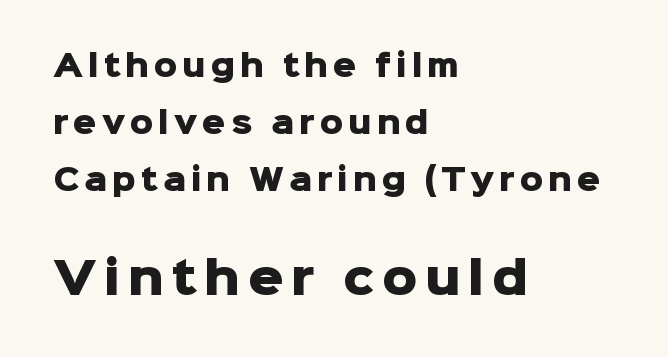
{"serif": "no", "italic": "no", "bold": "yes", "weight": "heavy", "width": "normal", "stroke_contrast": "low", "x_height": "medium", "monospaced": "no", "underline": "no", "align": "left", "line_spacing": "loose", "line_spacing_ratio": 1.96, "larger_block": "second", "size_ratio": 1.52, "glyph_px": 44}
